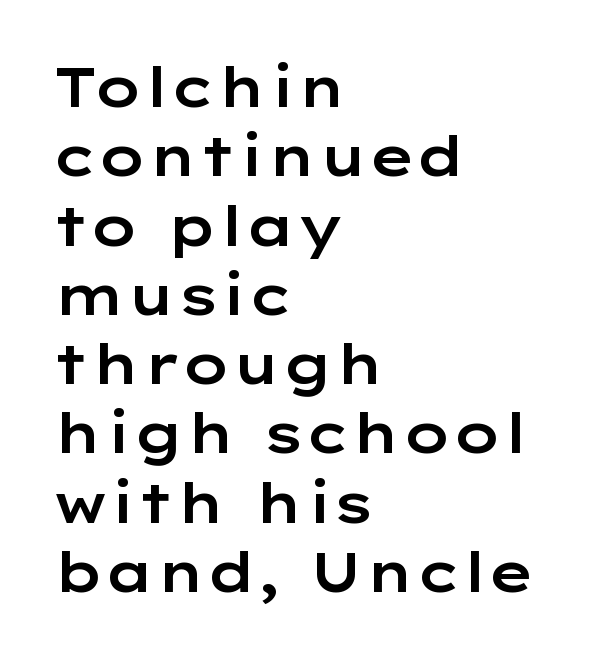
The glyphs in this specimen are sans serif. Unmarked baselines from the first word to the last. The passage shown stacks its lines at a standard gap. Posture: upright roman. Inter-character spacing is left at the font's built-in metrics.
